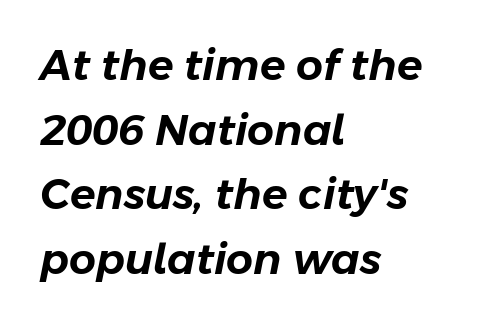
Q: Is the text italic (slanted)? A: Yes, it leans right by about 11 degrees.
Q: Is the text underlined? A: No.
Q: How is the paragraph aligned? A: Left-aligned.
Q: Is the spacing between letters normal or unusually wide? A: Normal.
Q: Is the spacing between lines tight, normal or loose? A: Normal.
Q: Width (condensed, normal, or wide)? A: Normal.
Q: Stroke contrast? A: Low.
Q: x-height? A: Medium.
Q: Monospaced? A: No.
